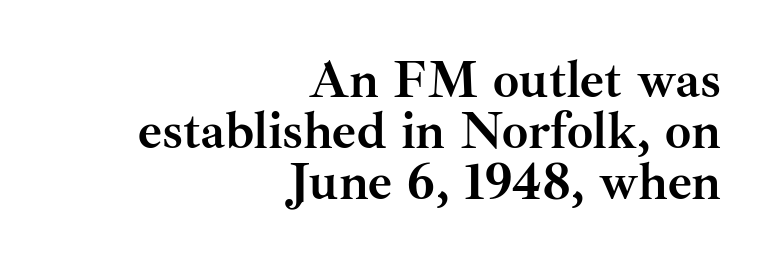
{"serif": "yes", "italic": "no", "bold": "yes", "weight": "semibold", "width": "normal", "stroke_contrast": "medium", "x_height": "small", "monospaced": "no", "underline": "no", "align": "right", "line_spacing": "tight", "line_spacing_ratio": 0.98, "letter_spacing": "normal", "letter_spacing_em": 0.0, "glyph_px": 52}
